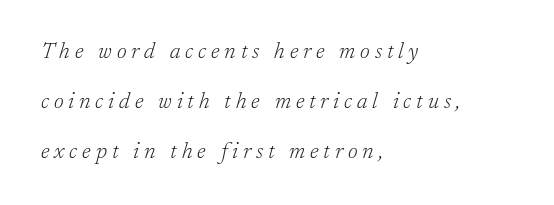
{"italic": "yes", "lean": "right", "slant_degrees": 17, "bold": "no", "underline": "no", "align": "left", "line_spacing": "loose", "line_spacing_ratio": 2.27, "letter_spacing": "wide", "letter_spacing_em": 0.22, "glyph_px": 22}
